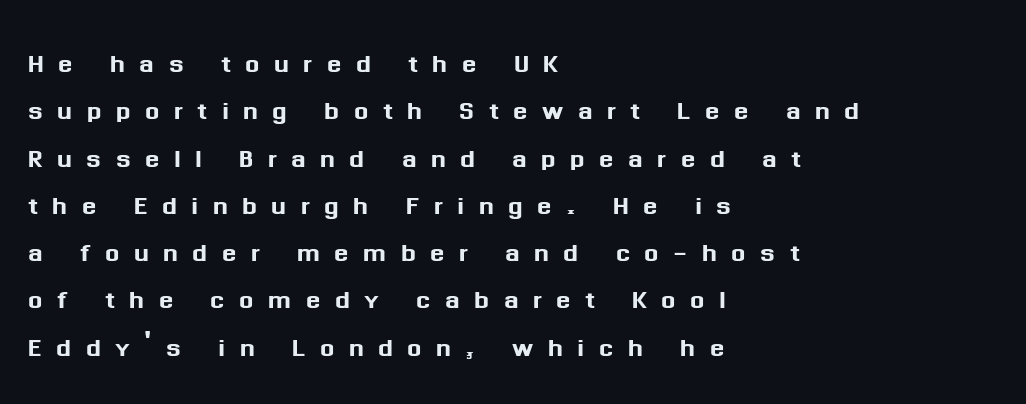
The image shows 34 px sans-serif type, upright; set left-aligned, normal line spacing (1.39x), unusually wide letter spacing (+0.42 em), not underlined; medium stroke contrast and a medium x-height.
